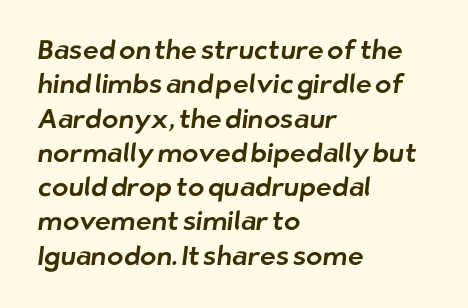
Any mark beneath the type? The region is blank. Horizontal bands of white between lines are of average thickness. The line texture is even and compact thanks to regular tracking. Every row of glyphs begins at an identical x-position on the left.
